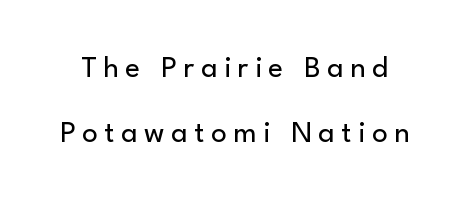
The characters display no serif detailing; their extremities are plain. The passage shown is not underscored anywhere. The passage shown is typed in a proportional face where columns would drift. Rows of type keep a wide berth in the vertical direction.
